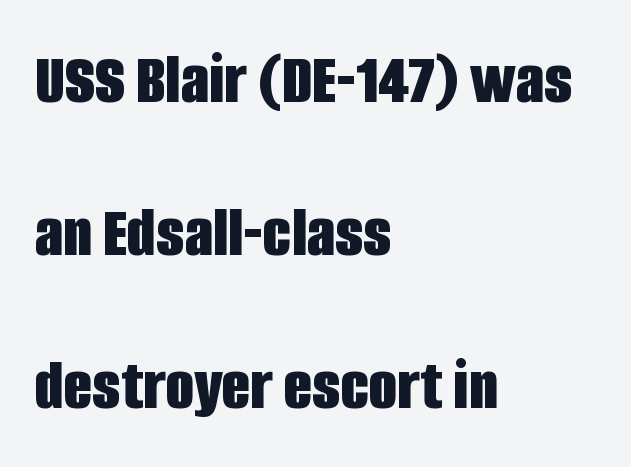
This rendering uses left alignment, leaving the right contour irregular. A typesetter would call this leading open, well beyond the default. Each row of text sits above clean, open space. Weight: bold. Italic: no, the glyphs are upright roman.
